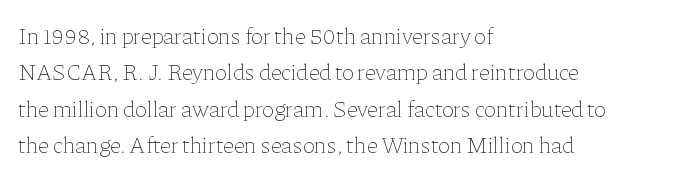
Q: Is the text bold? A: No.
Q: Is the text italic (slanted)? A: No, it is upright.
Q: Is the text underlined? A: No.
Q: How is the paragraph aligned? A: Left-aligned.
Q: Is the spacing between letters normal or unusually wide? A: Normal.
Q: Is the spacing between lines tight, normal or loose? A: Normal.
